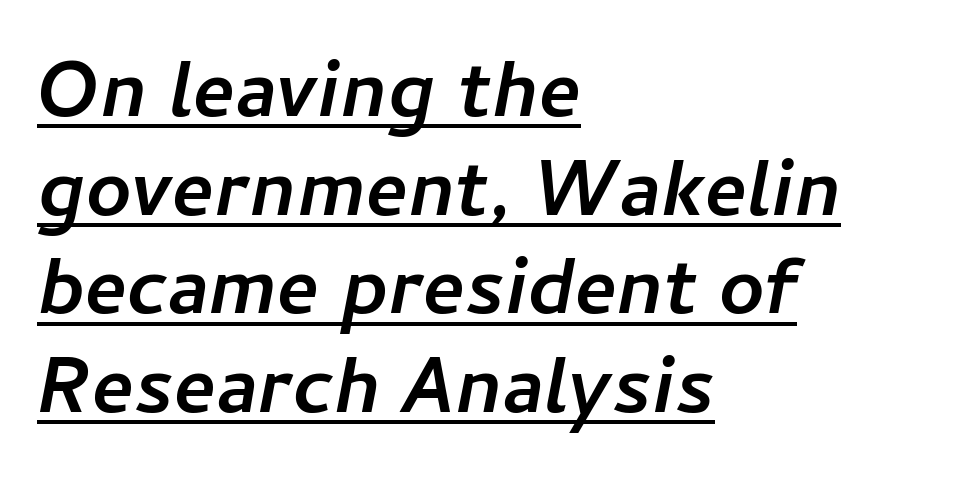
Q: Is the text bold? A: Yes.
Q: Is the text italic (slanted)? A: Yes, it leans right by about 11 degrees.
Q: Is the text underlined? A: Yes.
Q: How is the paragraph aligned? A: Left-aligned.
Q: Is the spacing between letters normal or unusually wide? A: Normal.
Q: Is the spacing between lines tight, normal or loose? A: Normal.
Q: Width (condensed, normal, or wide)? A: Normal.
Q: Stroke contrast? A: Low.
Q: x-height? A: Medium.
Q: Monospaced? A: No.
